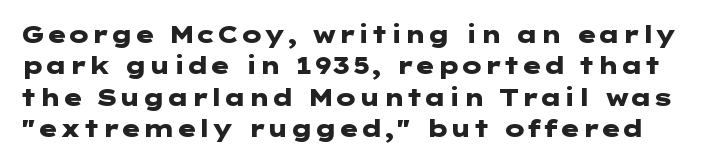
A clean baseline with only descenders dipping below it. Regular leading. Heavy-handed strokes throughout: this text is bold. The specimen reads as upright at a glance. Words appear dense and cohesive because spacing is normal.
